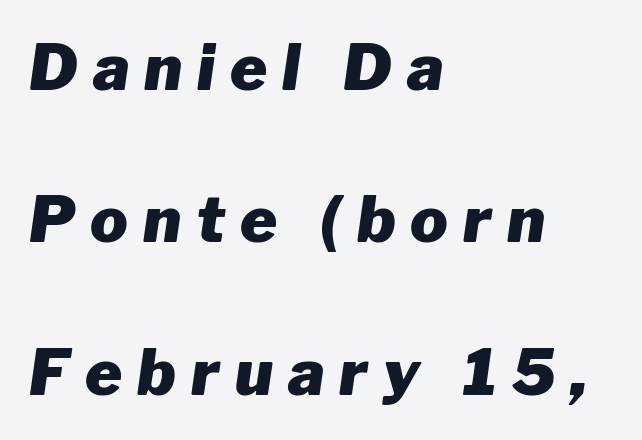
The image shows 63 px heavy type, italic (leaning right); set left-aligned, loose line spacing (2.42x), unusually wide letter spacing (+0.24 em), not underlined; low stroke contrast and a medium x-height.
